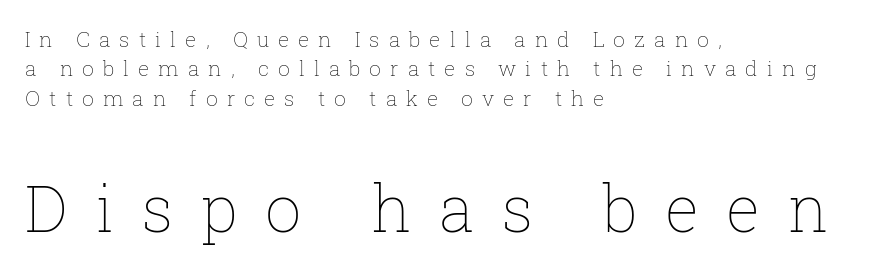
Q: Is the text bold? A: No.
Q: Is the text italic (slanted)? A: No, it is upright.
Q: Is the text underlined? A: No.
Q: How is the paragraph aligned? A: Left-aligned.
Q: Is the spacing between letters normal or unusually wide? A: Unusually wide.
Q: Is the spacing between lines tight, normal or loose? A: Normal.
Q: Which block of text is set in a larger size, the first (top) or the second (bottom)? A: The second (bottom) one.
Q: Width (condensed, normal, or wide)? A: Normal.
Q: Stroke contrast? A: Low.
Q: x-height? A: Medium.
Q: Monospaced? A: No.
